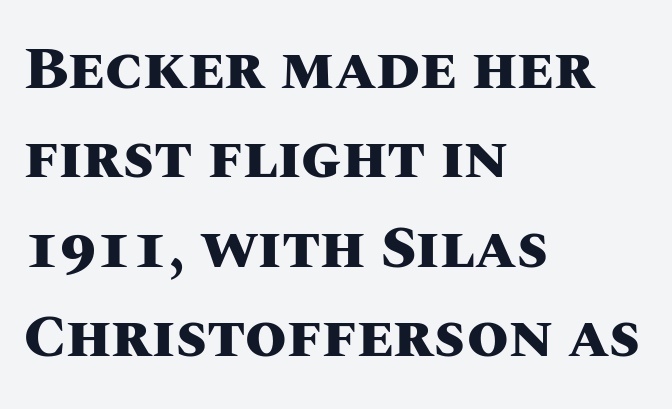
Q: Is the text bold? A: Yes.
Q: Is the text italic (slanted)? A: No, it is upright.
Q: Is the text underlined? A: No.
Q: How is the paragraph aligned? A: Left-aligned.
Q: Is the spacing between letters normal or unusually wide? A: Normal.
Q: Is the spacing between lines tight, normal or loose? A: Normal.
Q: Width (condensed, normal, or wide)? A: Normal.
Q: Stroke contrast? A: Medium.
Q: x-height? A: Large.
Q: Monospaced? A: No.
